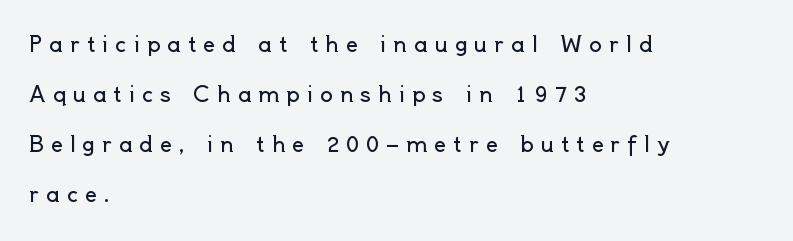
Descenders hang freely into open space. Horizontal bands of white between lines are thick stripes. Does extra space separate the letters? Yes, quite a lot of it. Every character sits straight up, as roman type does.
